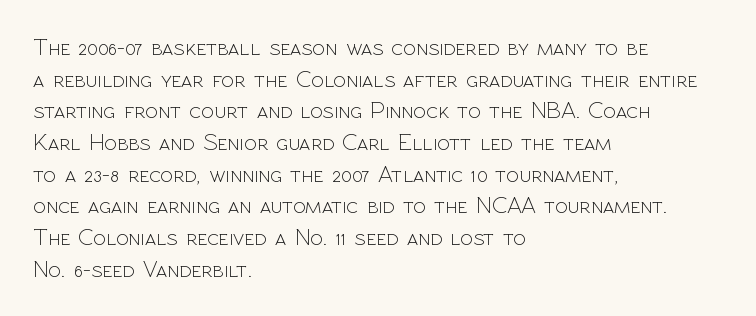
Q: Is the text bold? A: No.
Q: Is the text italic (slanted)? A: No, it is upright.
Q: Is the text underlined? A: No.
Q: How is the paragraph aligned? A: Left-aligned.
Q: Is the spacing between letters normal or unusually wide? A: Normal.
Q: Is the spacing between lines tight, normal or loose? A: Normal.
